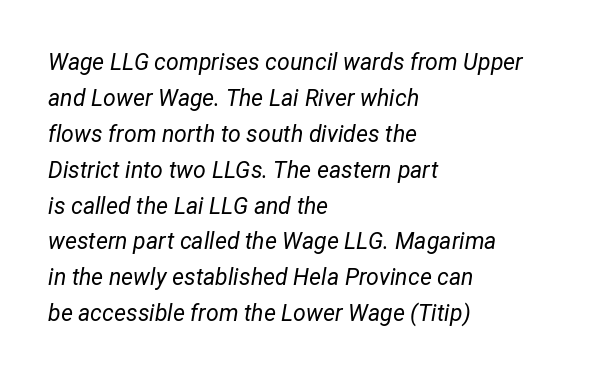
{"italic": "yes", "lean": "right", "slant_degrees": 12, "bold": "no", "underline": "no", "align": "left", "line_spacing": "normal", "line_spacing_ratio": 1.56, "letter_spacing": "normal", "letter_spacing_em": 0.0, "glyph_px": 23}
